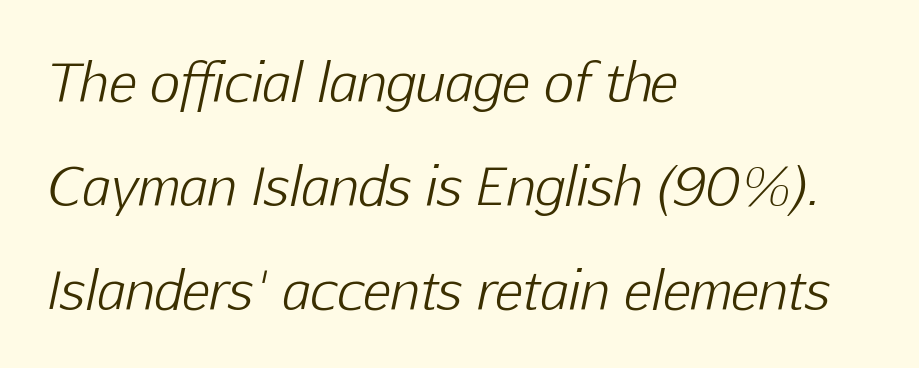
{"italic": "yes", "lean": "right", "slant_degrees": 12, "bold": "no", "weight": "light", "width": "normal", "stroke_contrast": "low", "x_height": "medium", "monospaced": "no", "underline": "no", "align": "left", "line_spacing": "loose", "line_spacing_ratio": 2.0, "letter_spacing": "normal", "letter_spacing_em": 0.0, "glyph_px": 52}
